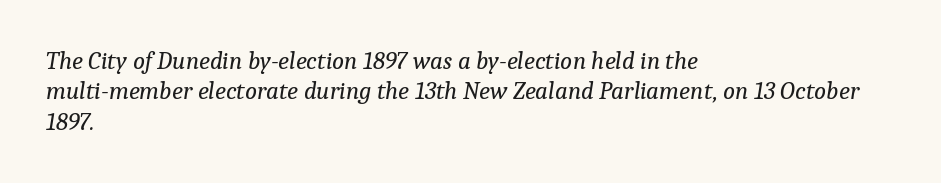
Q: Is the text bold? A: No.
Q: Is the text italic (slanted)? A: Yes, it leans right by about 9 degrees.
Q: Is the text underlined? A: No.
Q: How is the paragraph aligned? A: Left-aligned.
Q: Is the spacing between letters normal or unusually wide? A: Normal.
